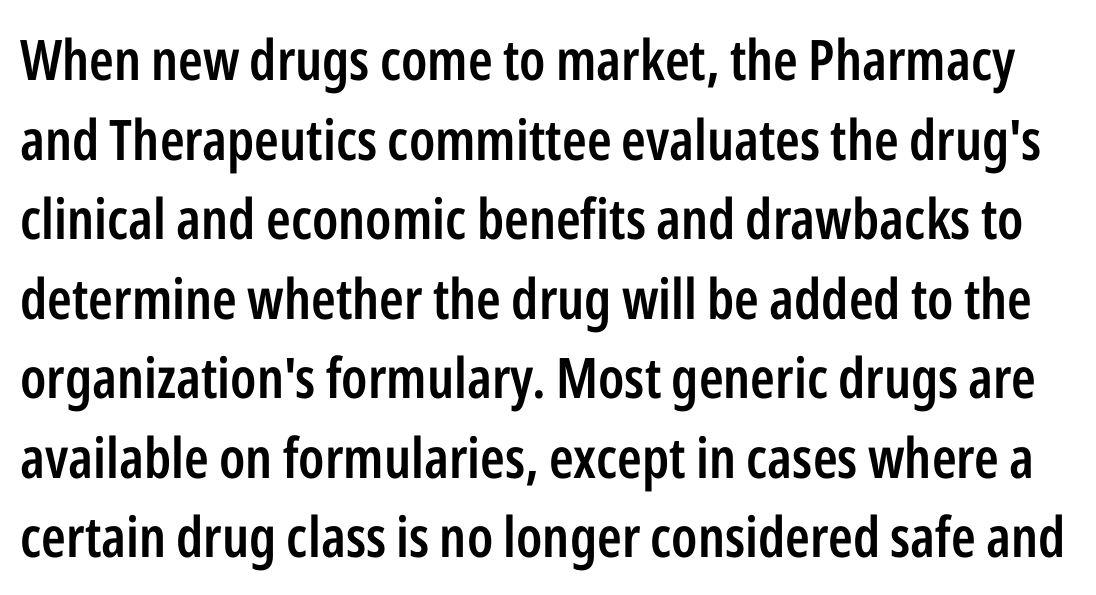
{"serif": "no", "italic": "no", "bold": "semi", "weight": "semibold", "width": "condensed", "stroke_contrast": "low", "x_height": "medium", "monospaced": "no", "underline": "no", "line_spacing": "normal", "line_spacing_ratio": 1.42, "letter_spacing": "normal", "letter_spacing_em": 0.0, "glyph_px": 56}
